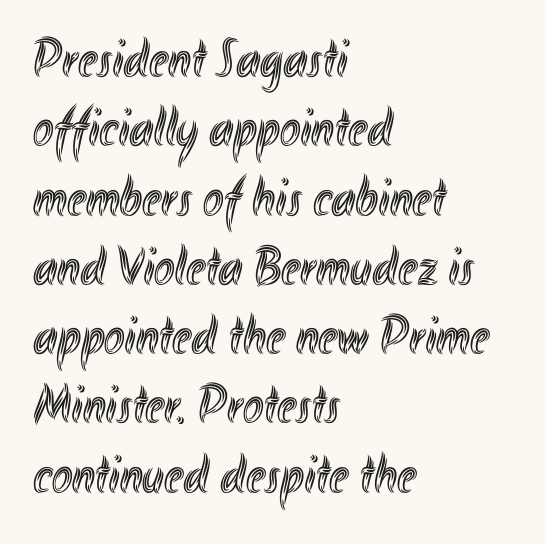
{"width": "condensed", "x_height": "small", "monospaced": "no", "underline": "no", "align": "left", "line_spacing": "normal", "line_spacing_ratio": 1.26, "letter_spacing": "normal", "letter_spacing_em": 0.0, "glyph_px": 55}
